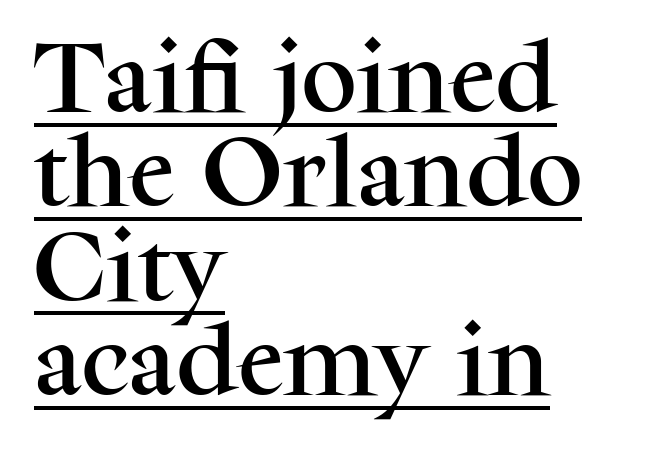
Q: Is the text italic (slanted)? A: No, it is upright.
Q: Is the typeface a serif or a sans-serif typeface? A: Serif.
Q: Is the text underlined? A: Yes.
Q: How is the paragraph aligned? A: Left-aligned.
Q: Is the spacing between letters normal or unusually wide? A: Normal.
Q: Width (condensed, normal, or wide)? A: Normal.
Q: Stroke contrast? A: Medium.
Q: x-height? A: Medium.
Q: Monospaced? A: No.
